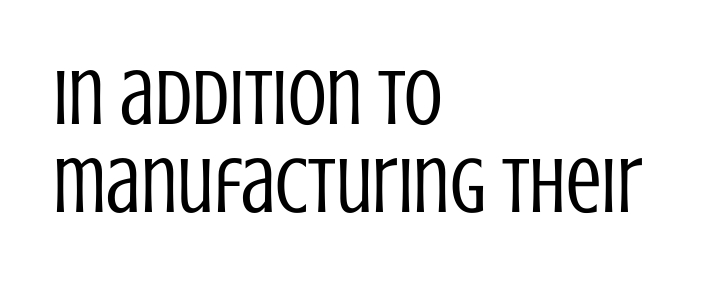
{"serif": "no", "italic": "no", "bold": "no", "weight": "regular", "width": "condensed", "stroke_contrast": "low", "x_height": "large", "monospaced": "no", "underline": "no", "align": "left", "line_spacing": "tight", "line_spacing_ratio": 1.12, "letter_spacing": "normal", "letter_spacing_em": 0.0, "glyph_px": 79}
